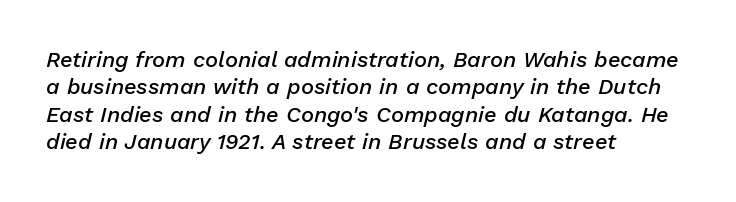
Q: Is the text bold? A: Semi-bold.
Q: Is the text italic (slanted)? A: Yes, it leans right by about 13 degrees.
Q: Is the text underlined? A: No.
Q: How is the paragraph aligned? A: Left-aligned.
Q: Is the spacing between letters normal or unusually wide? A: Normal.
Q: Is the spacing between lines tight, normal or loose? A: Normal.
